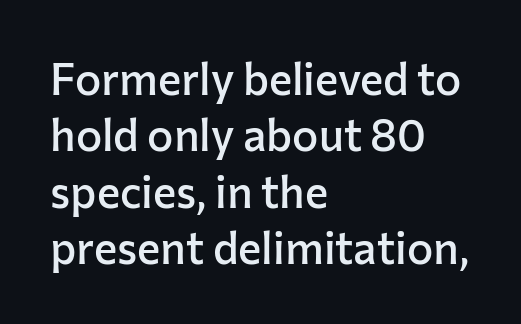
The image shows 44 px semibold sans-serif type, upright; set left-aligned, normal line spacing (1.28x), normal letter spacing, not underlined; low stroke contrast and a medium x-height.
